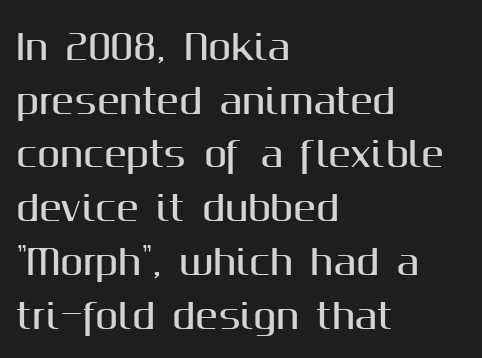
Whoever set this chose a conventional vertical rhythm. The text was rendered using a sans face with plain stroke endings. Quick note: underline off. Each line starts at the same left margin while the right side varies. These lines are rendered in a variable-pitch font. Posture: upright roman.
